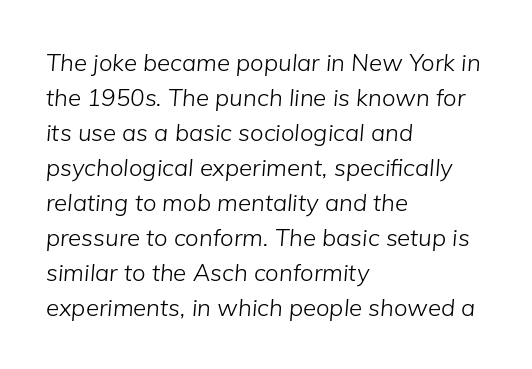
Q: Is the text bold? A: No.
Q: Is the text italic (slanted)? A: Yes, it leans right by about 5 degrees.
Q: Is the text underlined? A: No.
Q: How is the paragraph aligned? A: Left-aligned.
Q: Is the spacing between letters normal or unusually wide? A: Normal.
Q: Is the spacing between lines tight, normal or loose? A: Normal.
